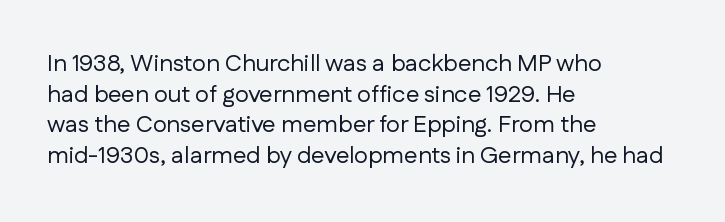
Q: Is the text bold? A: No.
Q: Is the text italic (slanted)? A: No, it is upright.
Q: Is the text underlined? A: No.
Q: How is the paragraph aligned? A: Left-aligned.
Q: Is the spacing between letters normal or unusually wide? A: Normal.
Q: Is the spacing between lines tight, normal or loose? A: Normal.
